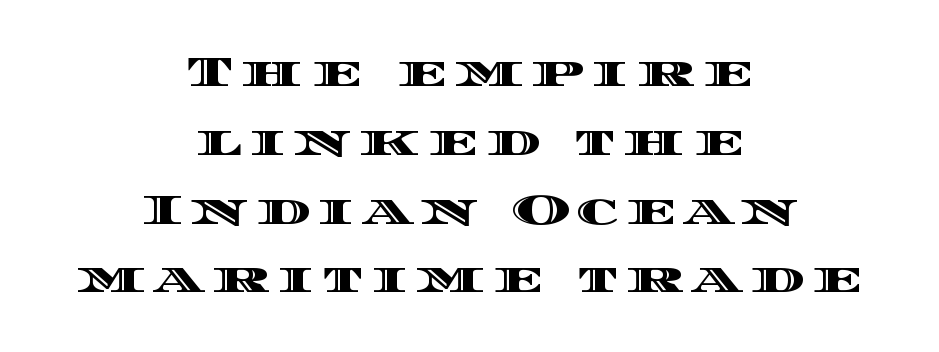
The image shows 43 px wide type, upright; set centered, normal line spacing (1.6x), not underlined; a large x-height.
